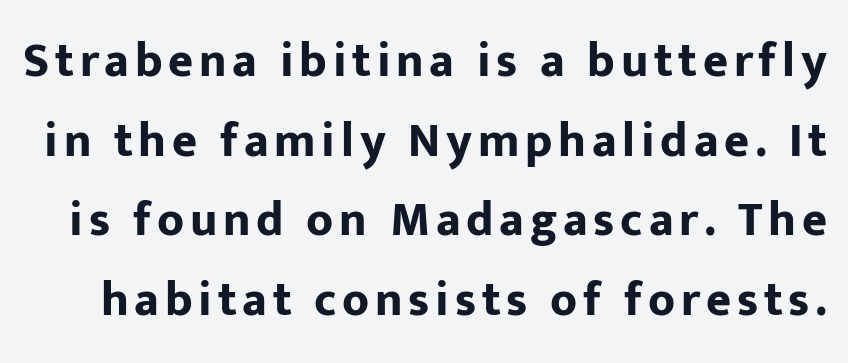
Q: Is the text bold? A: Yes.
Q: Is the text italic (slanted)? A: No, it is upright.
Q: Is the typeface a serif or a sans-serif typeface? A: Sans-serif.
Q: Is the text underlined? A: No.
Q: Is the spacing between lines tight, normal or loose? A: Normal.
Q: Width (condensed, normal, or wide)? A: Normal.
Q: Stroke contrast? A: Low.
Q: x-height? A: Medium.
Q: Monospaced? A: No.
